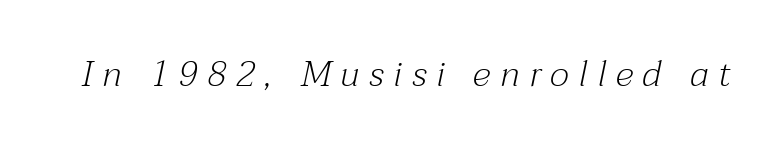
{"serif": "yes", "italic": "yes", "lean": "right", "slant_degrees": 12, "bold": "no", "weight": "light", "width": "normal", "stroke_contrast": "medium", "x_height": "medium", "monospaced": "no", "underline": "no", "letter_spacing": "wide", "letter_spacing_em": 0.27, "glyph_px": 36}
